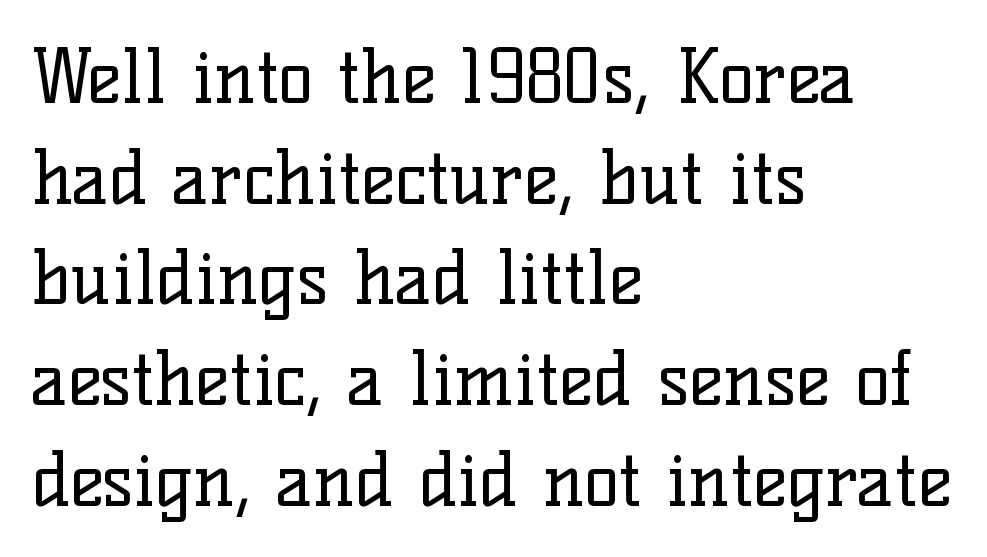
Q: Is the text bold? A: No.
Q: Is the text italic (slanted)? A: No, it is upright.
Q: Is the typeface a serif or a sans-serif typeface? A: Serif.
Q: Is the text underlined? A: No.
Q: How is the paragraph aligned? A: Left-aligned.
Q: Is the spacing between letters normal or unusually wide? A: Normal.
Q: Is the spacing between lines tight, normal or loose? A: Normal.
Q: Width (condensed, normal, or wide)? A: Normal.
Q: Stroke contrast? A: Low.
Q: x-height? A: Medium.
Q: Monospaced? A: No.
